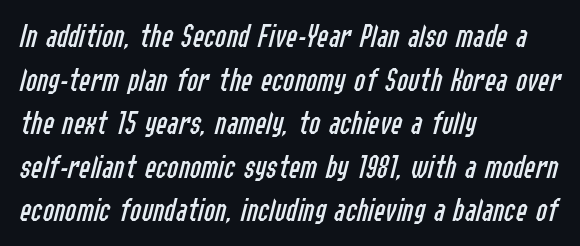
{"italic": "yes", "lean": "right", "slant_degrees": 14, "bold": "no", "weight": "regular", "width": "condensed", "stroke_contrast": "low", "x_height": "medium", "monospaced": "no", "underline": "no", "align": "left", "line_spacing": "normal", "line_spacing_ratio": 1.28, "letter_spacing": "normal", "letter_spacing_em": 0.0, "glyph_px": 34}
